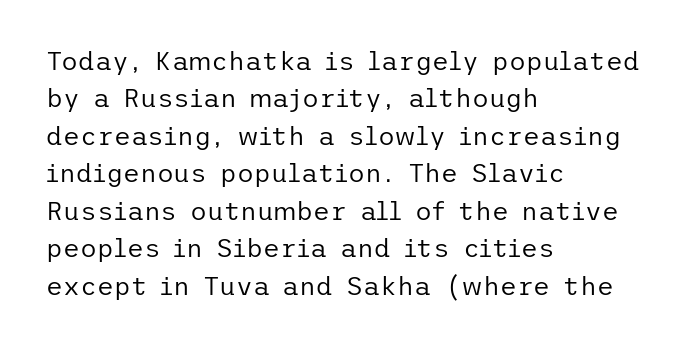
The image shows 26 px text type, upright; set left-aligned, normal line spacing (1.44x), normal letter spacing, not underlined.
